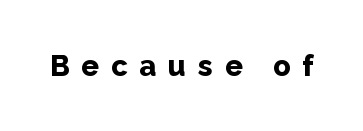
Q: Is the text bold? A: Yes.
Q: Is the text italic (slanted)? A: No, it is upright.
Q: Is the typeface a serif or a sans-serif typeface? A: Sans-serif.
Q: Is the text underlined? A: No.
Q: Is the spacing between letters normal or unusually wide? A: Unusually wide.
Q: Width (condensed, normal, or wide)? A: Normal.
Q: Stroke contrast? A: Low.
Q: x-height? A: Medium.
Q: Monospaced? A: No.
